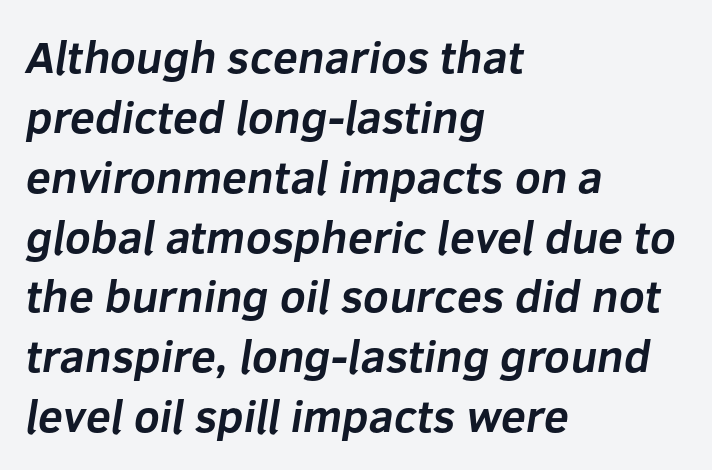
Q: Is the text bold? A: Yes.
Q: Is the typeface a serif or a sans-serif typeface? A: Sans-serif.
Q: Is the text underlined? A: No.
Q: How is the paragraph aligned? A: Left-aligned.
Q: Is the spacing between letters normal or unusually wide? A: Normal.
Q: Is the spacing between lines tight, normal or loose? A: Normal.
Q: Width (condensed, normal, or wide)? A: Normal.
Q: Stroke contrast? A: Low.
Q: x-height? A: Medium.
Q: Monospaced? A: No.
